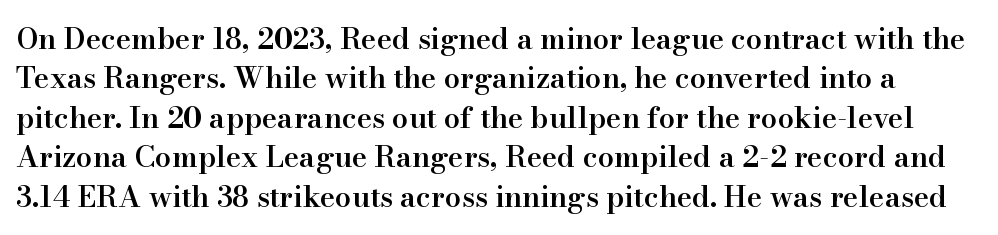
A clean baseline with only descenders dipping below it. Looks like regular typesetting: each glyph gets only the width it needs. Bold? Not quite — semibold, heavier than regular but stopping short. These lines keep a tight, regular rhythm from letter to letter. Leading: standard.
